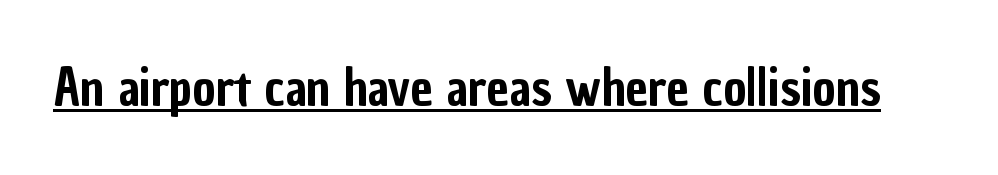
The image shows 50 px condensed sans-serif type, upright; set normal letter spacing, underlined; low stroke contrast and a medium x-height.
